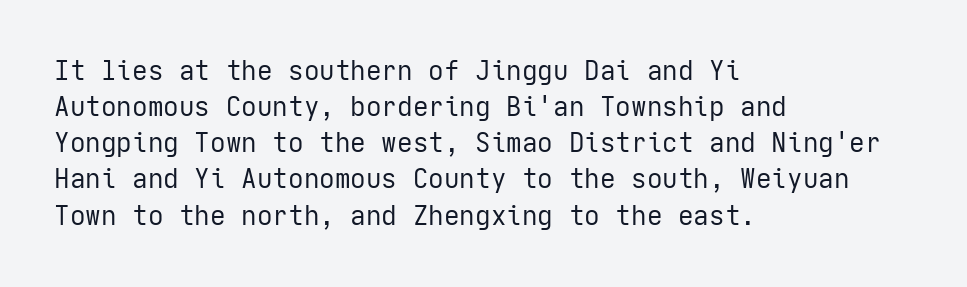
{"italic": "no", "bold": "no", "underline": "no", "align": "left", "line_spacing": "normal", "line_spacing_ratio": 1.39, "letter_spacing": "normal", "letter_spacing_em": 0.0, "glyph_px": 26}
